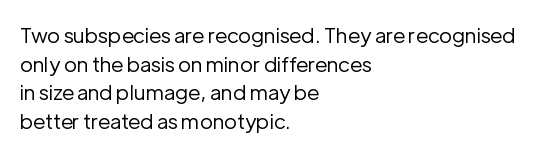
Line beginnings align vertically; line endings do not. Whoever set this chose a conventional vertical rhythm. Stroke mass is kept to a normal reading level or below. Nobody touched the tracking dial on this one.
